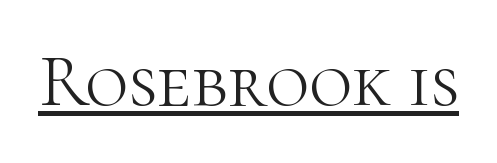
{"serif": "yes", "italic": "no", "bold": "no", "weight": "light", "width": "normal", "stroke_contrast": "high", "x_height": "medium", "monospaced": "no", "underline": "yes", "letter_spacing": "normal", "letter_spacing_em": 0.0, "glyph_px": 74}
